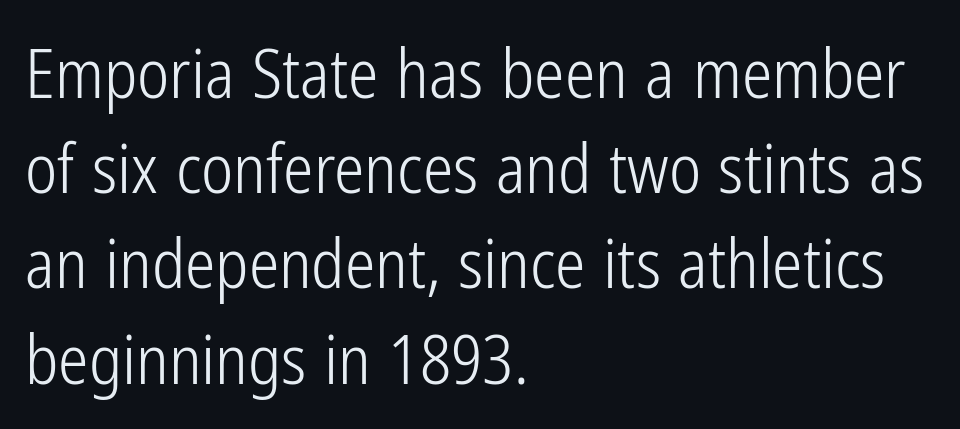
Q: Is the text bold? A: No.
Q: Is the text italic (slanted)? A: No, it is upright.
Q: Is the typeface a serif or a sans-serif typeface? A: Sans-serif.
Q: Is the text underlined? A: No.
Q: How is the paragraph aligned? A: Left-aligned.
Q: Is the spacing between letters normal or unusually wide? A: Normal.
Q: Is the spacing between lines tight, normal or loose? A: Normal.
Q: Width (condensed, normal, or wide)? A: Condensed.
Q: Stroke contrast? A: Low.
Q: x-height? A: Medium.
Q: Monospaced? A: No.
